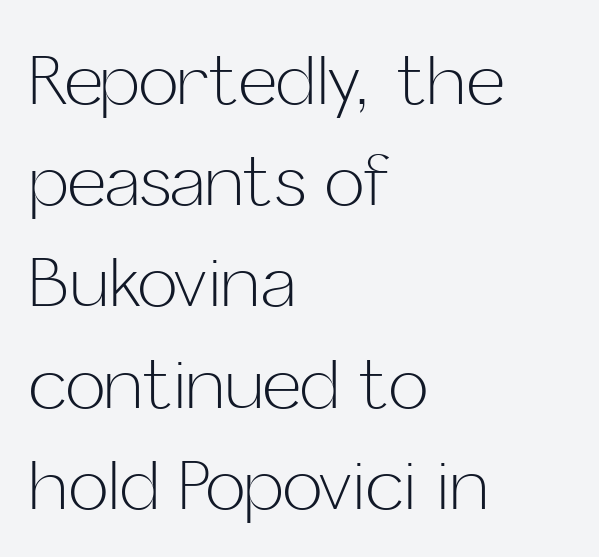
Q: Is the text bold? A: No.
Q: Is the text italic (slanted)? A: No, it is upright.
Q: Is the typeface a serif or a sans-serif typeface? A: Sans-serif.
Q: Is the text underlined? A: No.
Q: How is the paragraph aligned? A: Left-aligned.
Q: Is the spacing between letters normal or unusually wide? A: Normal.
Q: Is the spacing between lines tight, normal or loose? A: Normal.
Q: Width (condensed, normal, or wide)? A: Normal.
Q: Stroke contrast? A: Low.
Q: x-height? A: Medium.
Q: Monospaced? A: No.
